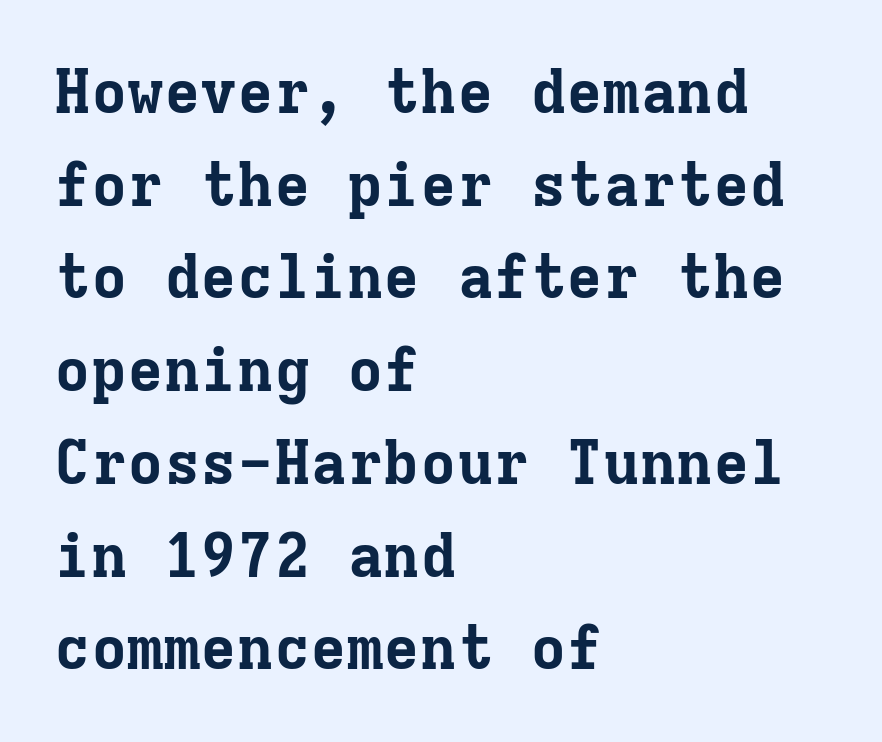
The image shows 61 px bold serif type, upright, monospaced; set left-aligned, normal line spacing (1.52x), normal letter spacing, not underlined; low stroke contrast and a medium x-height.
